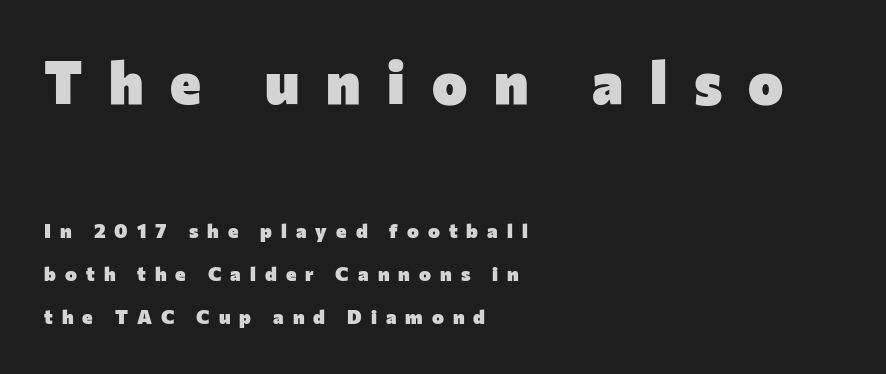
{"serif": "no", "italic": "no", "bold": "yes", "weight": "heavy", "width": "normal", "stroke_contrast": "low", "x_height": "medium", "monospaced": "no", "underline": "no", "align": "left", "line_spacing": "loose", "line_spacing_ratio": 2.14, "letter_spacing": "wide", "letter_spacing_em": 0.45, "larger_block": "first", "size_ratio": 2.95, "glyph_px": 59}
